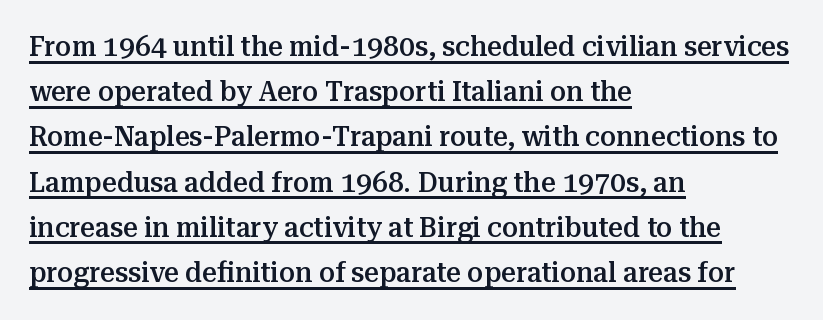
Q: Is the text bold? A: Semi-bold.
Q: Is the text italic (slanted)? A: No, it is upright.
Q: Is the typeface a serif or a sans-serif typeface? A: Serif.
Q: Is the text underlined? A: Yes.
Q: How is the paragraph aligned? A: Left-aligned.
Q: Is the spacing between letters normal or unusually wide? A: Normal.
Q: Is the spacing between lines tight, normal or loose? A: Normal.
Q: Width (condensed, normal, or wide)? A: Normal.
Q: Stroke contrast? A: Medium.
Q: x-height? A: Medium.
Q: Monospaced? A: No.
